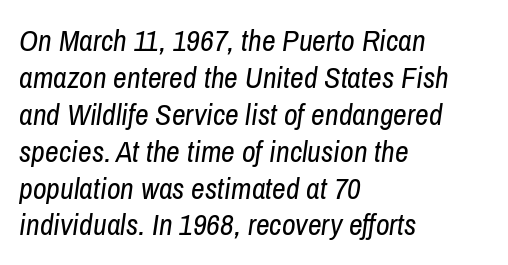
The image shows 30 px regular-weight, condensed type, italic (leaning right); set left-aligned, line spacing 1.23x, normal letter spacing, not underlined; low stroke contrast and a medium x-height.
